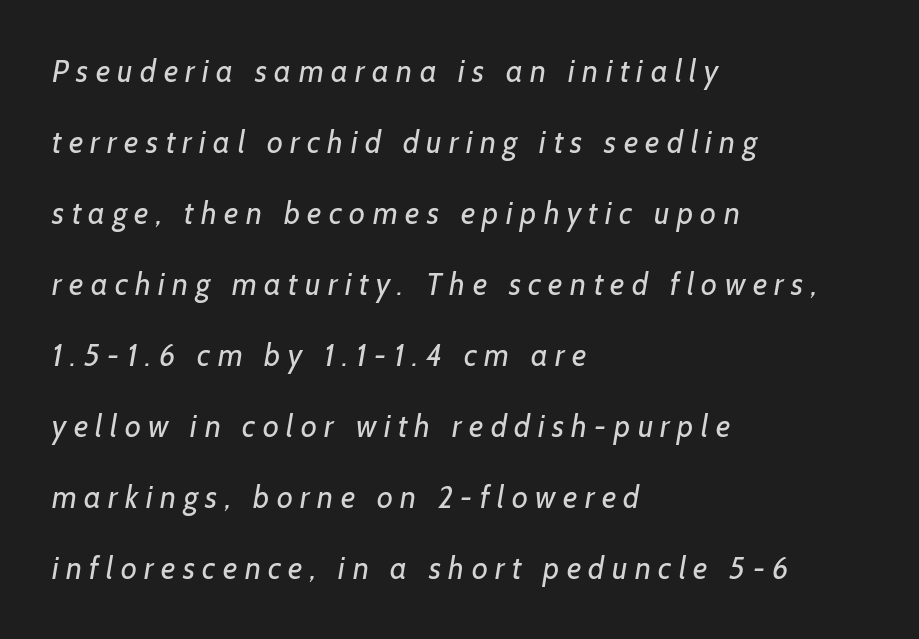
{"serif": "no", "bold": "no", "weight": "regular", "width": "normal", "stroke_contrast": "low", "x_height": "medium", "monospaced": "no", "underline": "no", "align": "left", "line_spacing": "loose", "line_spacing_ratio": 2.29, "letter_spacing": "wide", "letter_spacing_em": 0.24, "glyph_px": 31}
